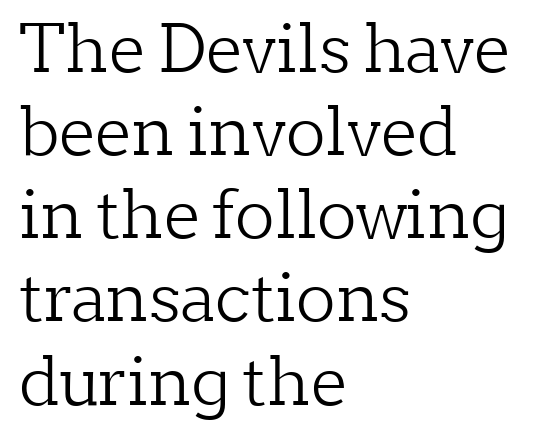
{"serif": "yes", "italic": "no", "bold": "no", "weight": "light", "width": "normal", "stroke_contrast": "low", "x_height": "medium", "monospaced": "no", "underline": "no", "align": "left", "line_spacing": "normal", "line_spacing_ratio": 1.26, "letter_spacing": "normal", "letter_spacing_em": 0.0, "glyph_px": 66}
